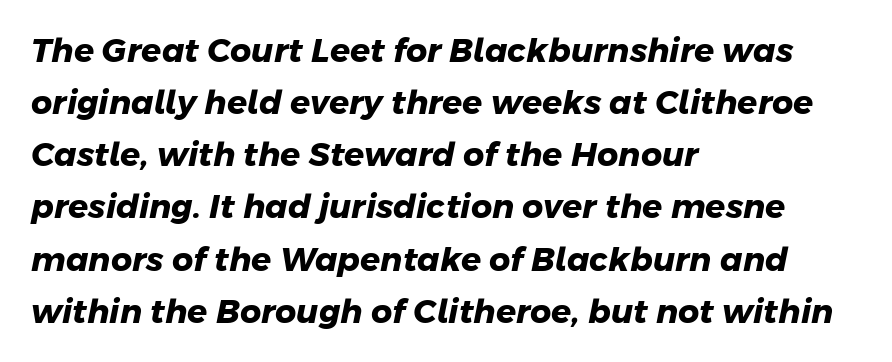
Chunky letters — that's bold for sure. You could not count columns in this text — the font is proportionally spaced. These lines sit exactly where default settings would place them. Nope, no serifs anywhere on these letters. Unmarked baselines from the first word to the last.
